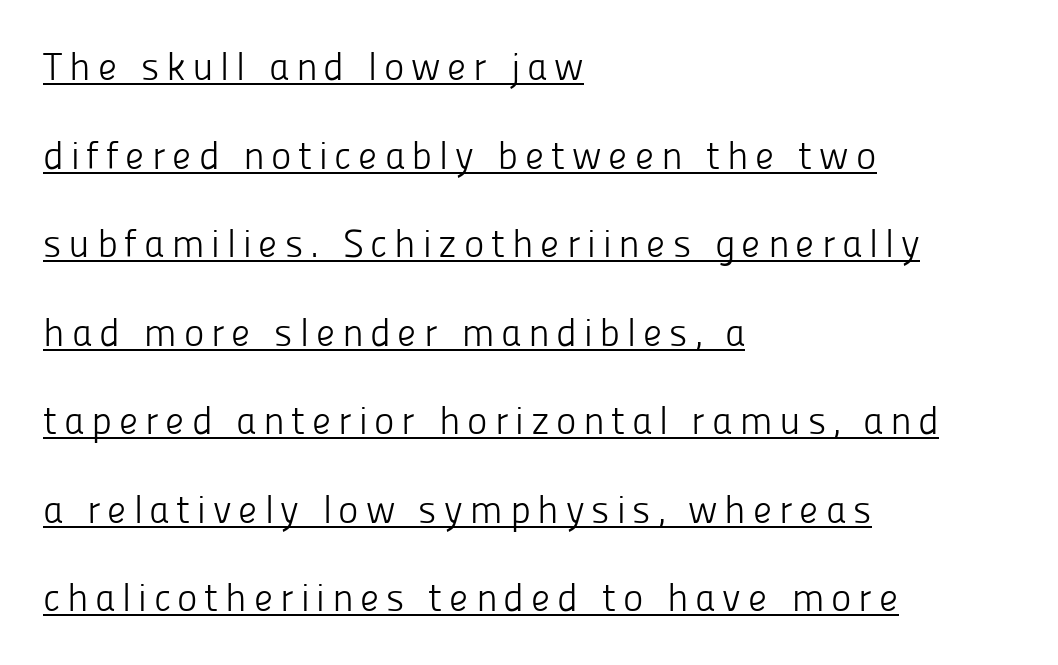
The letters advance in unequal steps, a hallmark of proportional type. No feet cap the strokes, marking this as sans-serif type. The face used here appears with an underline applied. The font sits on the lighter half of the weight spectrum, regular included. Teacher's note: observe the even left margin — that is flush-left alignment. Successive baselines arrive slowly, with a big drop between each.
